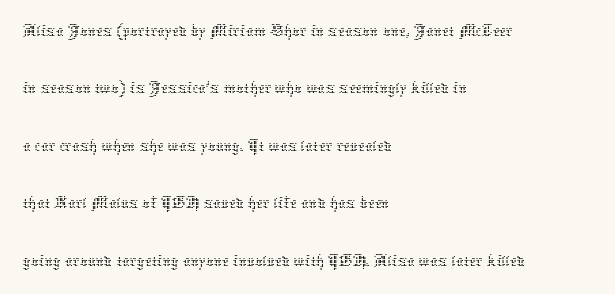
{"italic": "no", "bold": "no", "weight": "thin", "width": "normal", "stroke_contrast": "low", "x_height": "medium", "monospaced": "no", "underline": "no", "align": "left", "line_spacing": "normal", "line_spacing_ratio": 1.51, "letter_spacing": "normal", "letter_spacing_em": 0.0, "glyph_px": 38}
